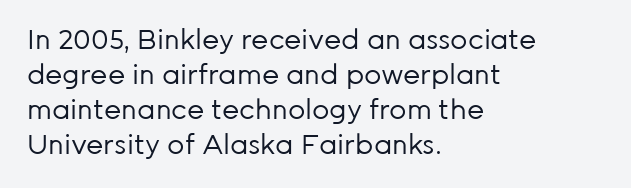
Q: Is the text bold? A: No.
Q: Is the text italic (slanted)? A: No, it is upright.
Q: Is the text underlined? A: No.
Q: How is the paragraph aligned? A: Left-aligned.
Q: Is the spacing between letters normal or unusually wide? A: Normal.
Q: Is the spacing between lines tight, normal or loose? A: Normal.
